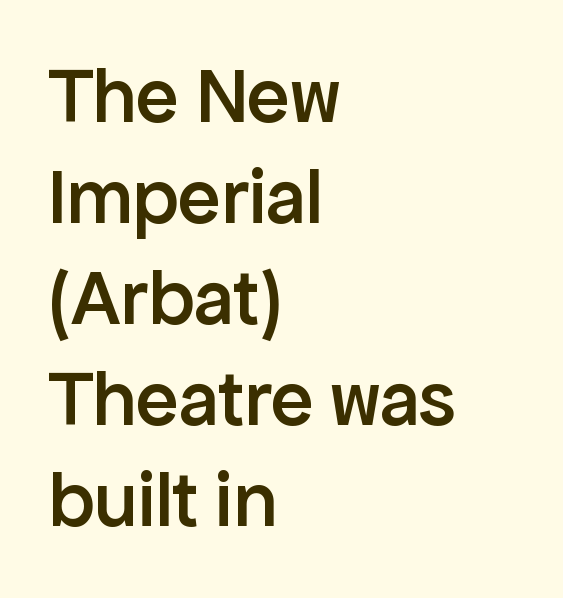
The image shows 79 px semibold sans-serif type, upright; set left-aligned, normal line spacing (1.28x), normal letter spacing, not underlined; low stroke contrast and a medium x-height.
